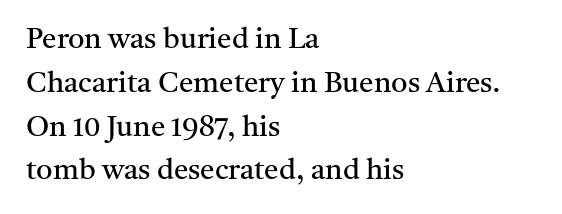
The image shows 29 px regular-weight serif type, upright; set left-aligned, normal line spacing (1.51x), normal letter spacing, not underlined; medium stroke contrast and a medium x-height.
